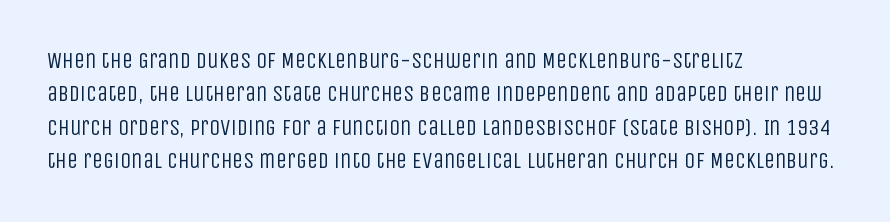
{"italic": "no", "bold": "no", "underline": "no", "align": "left", "line_spacing": "normal", "line_spacing_ratio": 1.52, "letter_spacing": "normal", "letter_spacing_em": 0.0, "glyph_px": 22}
